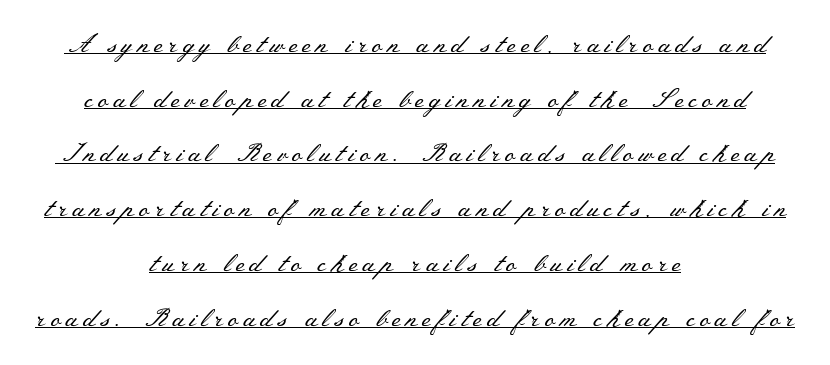
Q: Is the text bold? A: No.
Q: Is the text italic (slanted)? A: Yes.
Q: Is the text underlined? A: Yes.
Q: How is the paragraph aligned? A: Centered.
Q: Is the spacing between letters normal or unusually wide? A: Unusually wide.
Q: Is the spacing between lines tight, normal or loose? A: Loose.
